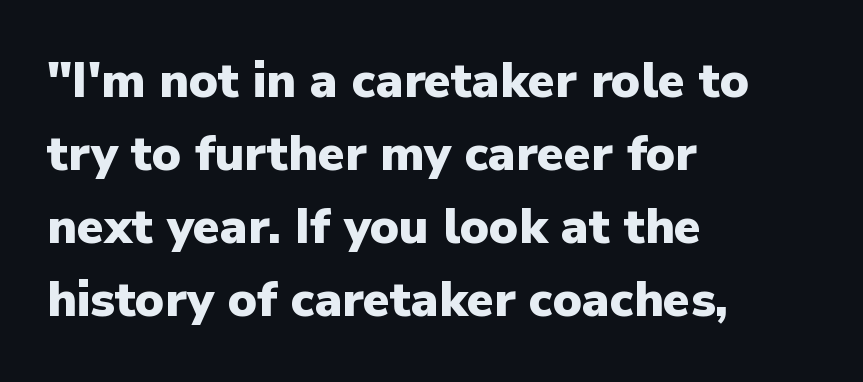
The image shows 49 px heavy sans-serif type, upright; set left-aligned, normal line spacing (1.49x), normal letter spacing, not underlined; low stroke contrast and a medium x-height.
